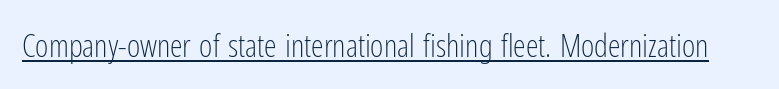
Q: Is the text bold? A: No.
Q: Is the text italic (slanted)? A: No, it is upright.
Q: Is the typeface a serif or a sans-serif typeface? A: Sans-serif.
Q: Is the text underlined? A: Yes.
Q: Is the spacing between letters normal or unusually wide? A: Normal.
Q: Width (condensed, normal, or wide)? A: Condensed.
Q: Stroke contrast? A: Low.
Q: x-height? A: Medium.
Q: Monospaced? A: No.
